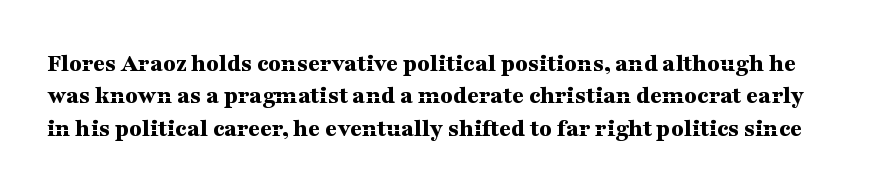
{"italic": "no", "bold": "yes", "underline": "no", "line_spacing": "normal", "line_spacing_ratio": 1.25, "letter_spacing": "normal", "letter_spacing_em": 0.0, "glyph_px": 26}
